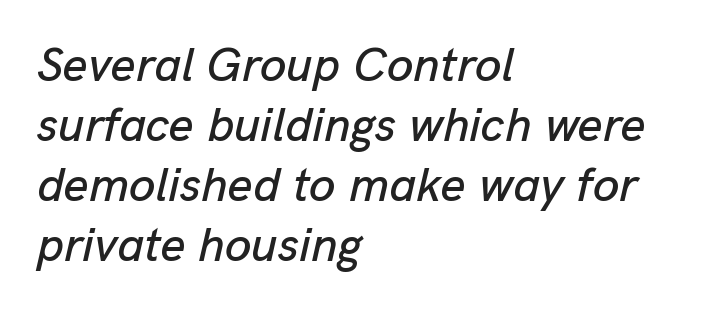
What stands out about the letter spacing? Nothing — it is the standard amount. Every character sits at an angle, as italics do. The passage shown is typed in a proportional face where columns would drift. A student would call this left alignment; a typographer would say flush left, rag right. Summary of vertical rhythm: regular, with standard interline spacing.
